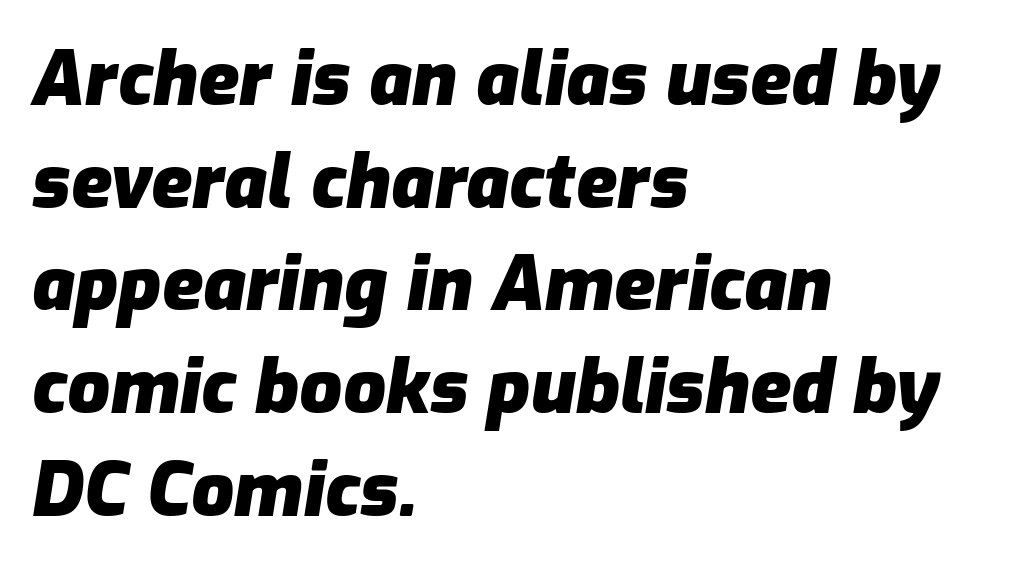
The image shows 75 px heavy type, italic (leaning right); set left-aligned, normal line spacing (1.37x), normal letter spacing, not underlined; low stroke contrast and a medium x-height.
